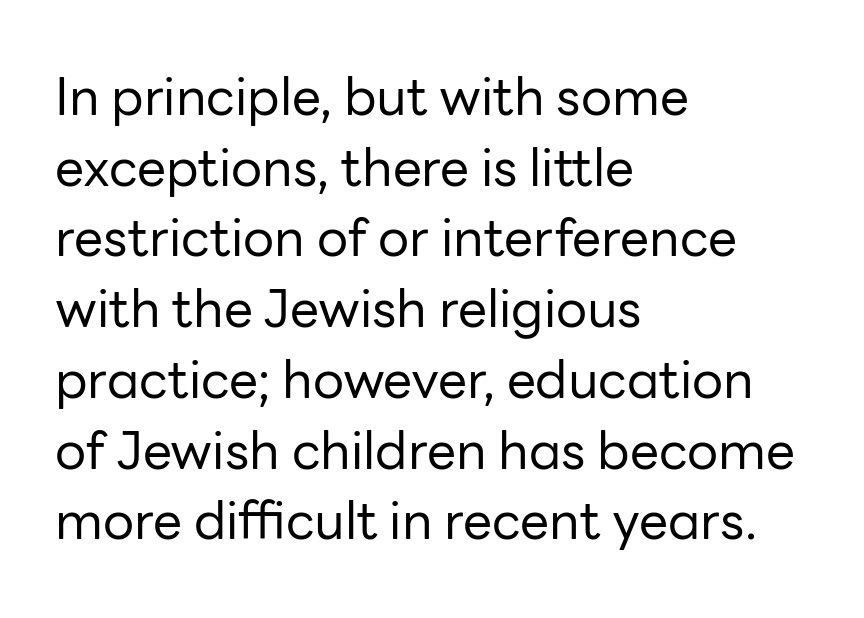
The image shows 52 px regular-weight sans-serif type, upright; set left-aligned, normal line spacing (1.36x), normal letter spacing, not underlined; low stroke contrast and a medium x-height.
